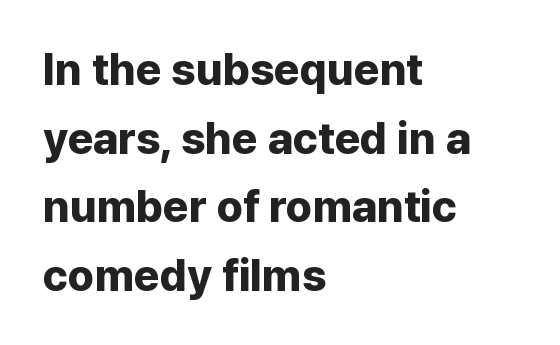
The image shows 44 px bold sans-serif type, upright; set left-aligned, normal line spacing (1.56x), normal letter spacing, not underlined; low stroke contrast and a medium x-height.
